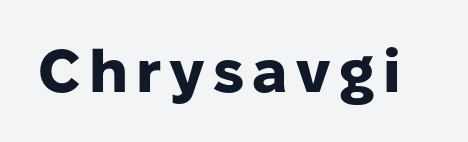
The image shows 60 px heavy sans-serif type, upright; set not underlined; low stroke contrast and a medium x-height.
